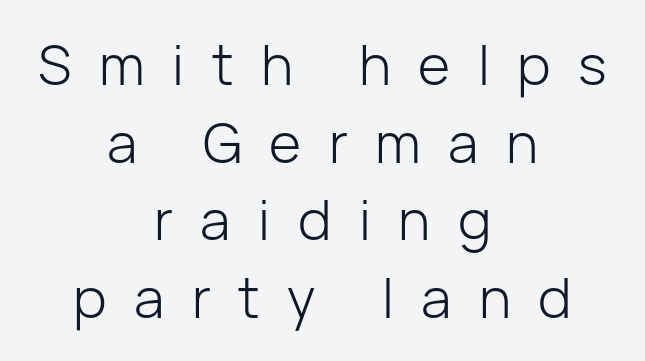
Any mark beneath the type? The region is blank. The passage shown stacks its lines at a standard gap. In terms of posture, this sample is upright. Glyph-to-glyph distance is far greater than everyday printed text.
